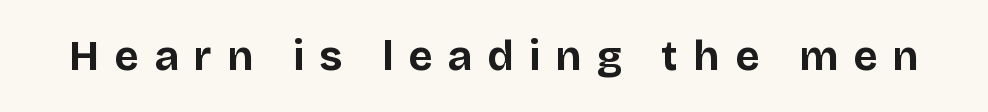
Every letter is thick-stroked: bold, no question. The space beneath each line is pristine and unruled. This sample uses a sans-serif face. This is the regular roman posture of the typeface.
